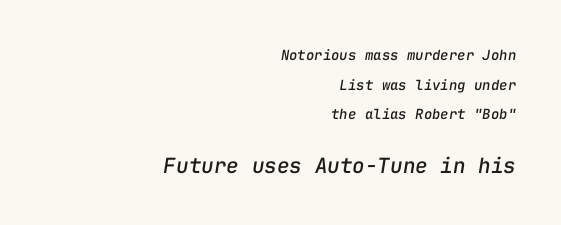
These lines are set flush right with a ragged left edge. Here the glyphs are tracked normally, forming tight word shapes. Small over large — that's the arrangement of the two blocks here. Nobody drew a line under any word here. Airy leading. The face used here has a pronounced slope to its letters.
